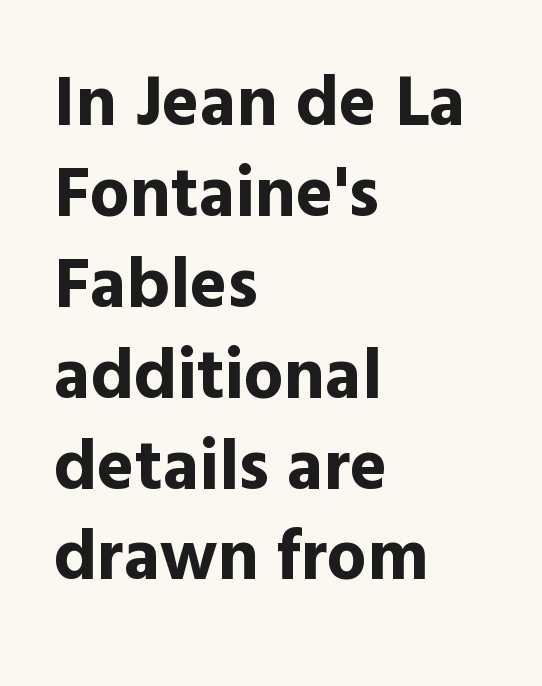
Q: Is the text bold? A: Yes.
Q: Is the text italic (slanted)? A: No, it is upright.
Q: Is the typeface a serif or a sans-serif typeface? A: Sans-serif.
Q: Is the text underlined? A: No.
Q: How is the paragraph aligned? A: Left-aligned.
Q: Is the spacing between letters normal or unusually wide? A: Normal.
Q: Is the spacing between lines tight, normal or loose? A: Normal.
Q: Width (condensed, normal, or wide)? A: Normal.
Q: x-height? A: Medium.
Q: Monospaced? A: No.
